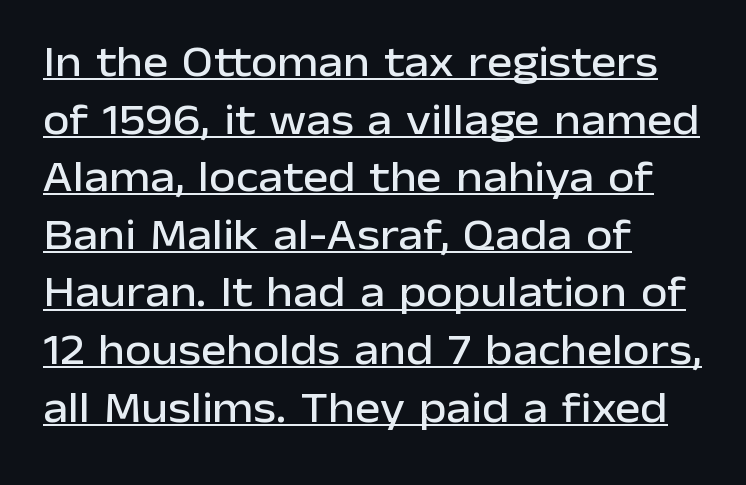
These lines keep a tight, regular rhythm from letter to letter. Does a line run under the words? Yes, clearly. Style check: upright. Quick note: interline space is typical. Horizontally, the lines are justified to the leading edge only.
